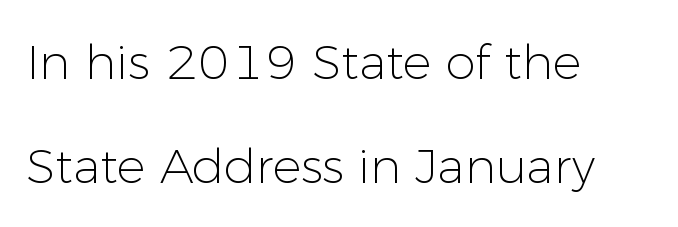
{"serif": "no", "italic": "no", "bold": "no", "weight": "light", "width": "normal", "stroke_contrast": "low", "x_height": "medium", "monospaced": "no", "underline": "no", "align": "left", "line_spacing": "loose", "line_spacing_ratio": 2.16, "letter_spacing": "normal", "letter_spacing_em": 0.0, "glyph_px": 48}
